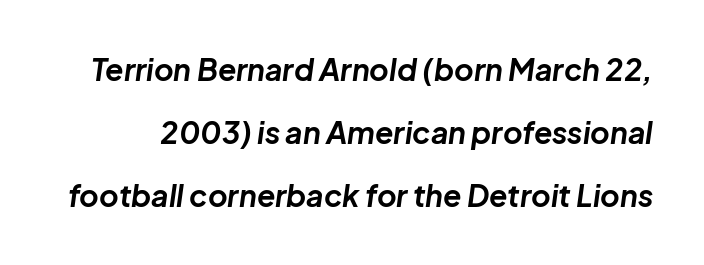
{"italic": "yes", "lean": "right", "slant_degrees": 8, "bold": "yes", "weight": "bold", "width": "normal", "stroke_contrast": "low", "x_height": "medium", "monospaced": "no", "underline": "no", "line_spacing": "loose", "line_spacing_ratio": 2.1, "letter_spacing": "normal", "letter_spacing_em": 0.0, "glyph_px": 30}
